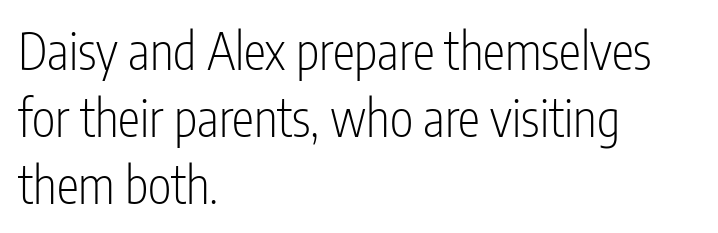
The image shows 50 px light, condensed sans-serif type, upright; set left-aligned, normal line spacing (1.34x), normal letter spacing, not underlined; low stroke contrast and a medium x-height.
